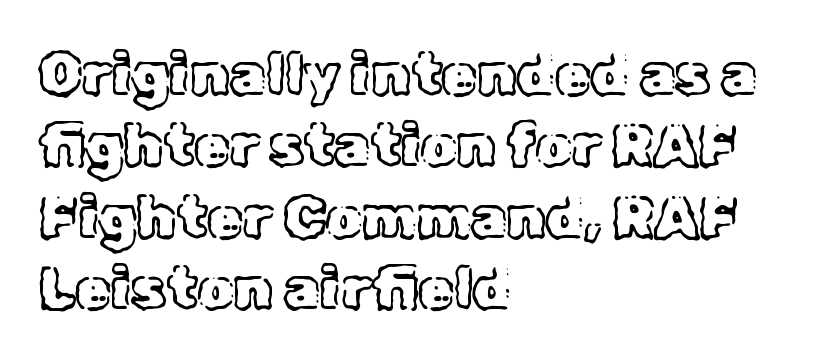
The image shows 58 px text type, upright; set left-aligned, line spacing 1.23x, normal letter spacing, not underlined; a medium x-height.
